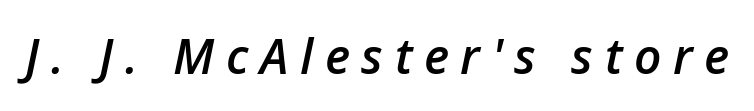
The tracking jumps out immediately: characters are airy and widely separated. Here the designer chose a conventional face with non-uniform glyph widths. The face used here is a semibold: visibly heavier than regular, lighter than bold. These lines were composed using italics.
